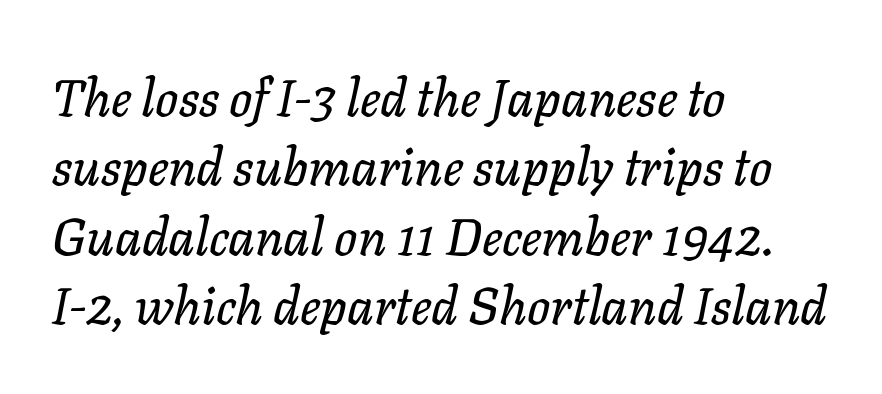
{"italic": "yes", "lean": "right", "slant_degrees": 11, "width": "normal", "stroke_contrast": "low", "x_height": "medium", "monospaced": "no", "underline": "no", "align": "left", "line_spacing": "normal", "line_spacing_ratio": 1.36, "letter_spacing": "normal", "letter_spacing_em": 0.0, "glyph_px": 51}
